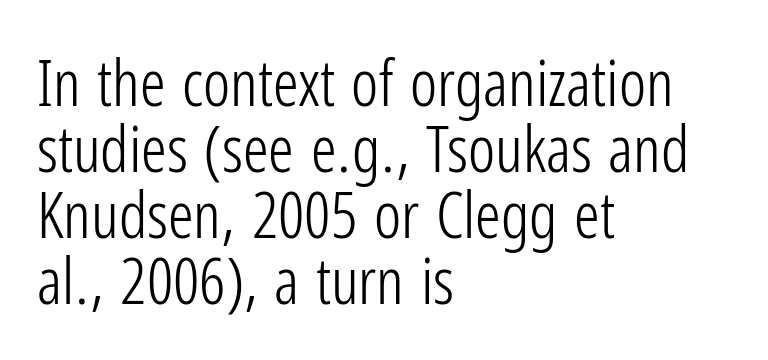
The image shows 64 px light, condensed sans-serif type, upright; set left-aligned, tight line spacing (1.03x), normal letter spacing, not underlined; low stroke contrast and a medium x-height.
